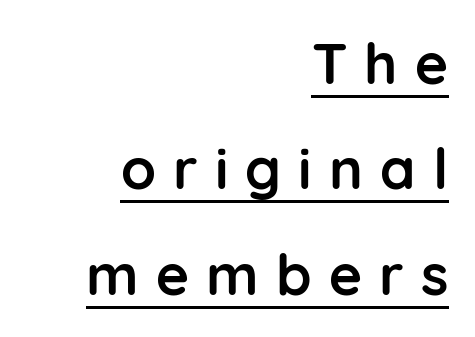
Each glyph is drawn with heavy, bold strokes. The characters display no serif detailing; their extremities are plain. If you drew a ruler down the right edge, every line would touch it. The face used here is proportionally spaced, like ordinary book or web type. Notice how a bar underscores the lettering throughout.
